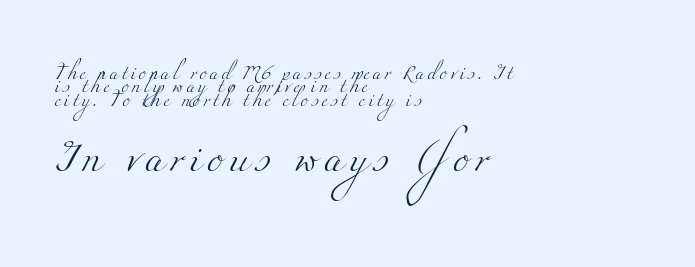
The image shows 30 px light, wide type; set left-aligned, tight line spacing (0.95x), unusually wide letter spacing (+0.21 em), not underlined; the second (bottom) block is 2.14x larger; medium stroke contrast and a small x-height.
